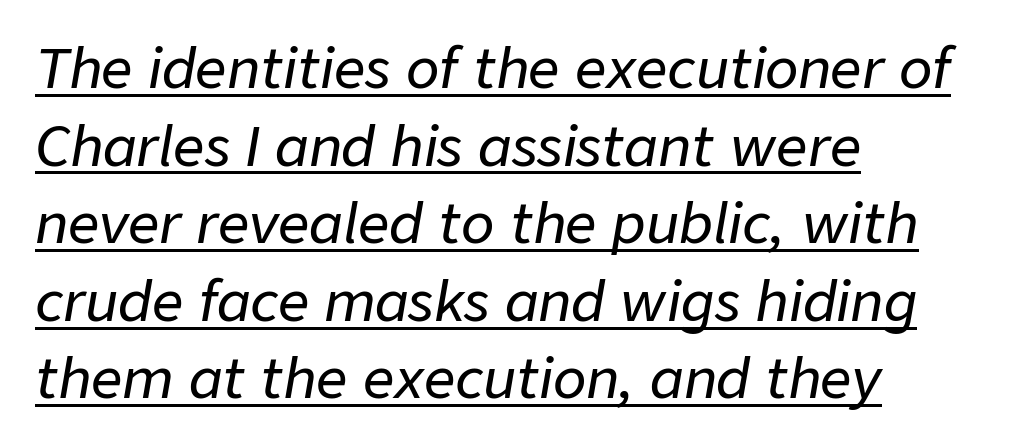
The block of text has a typical density, with ordinary space between rows. The font's italic variant was chosen for this text. The tracking reads as untouched default to a designer's eye. Students, observe the line beneath the letters — that is underlining. The rendering uses natural spacing where letterforms have individual widths. Typeset ragged right — the left edge is the straight one.
